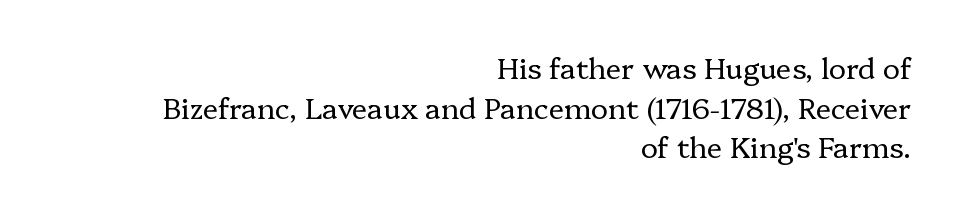
The image shows 29 px regular-weight serif type, upright; set right-aligned, normal line spacing (1.37x), normal letter spacing, not underlined; low stroke contrast and a medium x-height.
